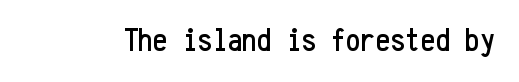
The face used here is monospaced, like something from a code editor. The passage shown has conventional tracking throughout. Type without underlining. The lettering holds an erect, upright posture throughout.
